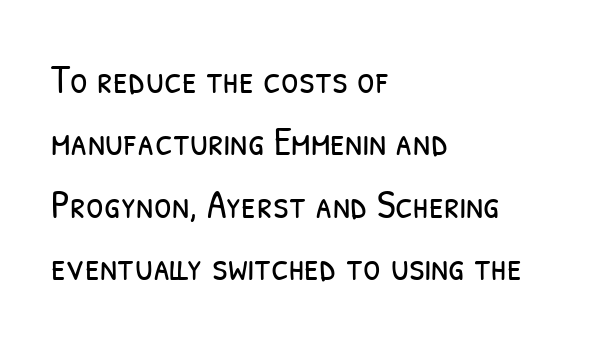
Q: Is the text bold? A: No.
Q: Is the typeface a serif or a sans-serif typeface? A: Sans-serif.
Q: Is the text underlined? A: No.
Q: How is the paragraph aligned? A: Left-aligned.
Q: Is the spacing between letters normal or unusually wide? A: Normal.
Q: Is the spacing between lines tight, normal or loose? A: Normal.
Q: Width (condensed, normal, or wide)? A: Condensed.
Q: Stroke contrast? A: Low.
Q: x-height? A: Medium.
Q: Monospaced? A: No.
